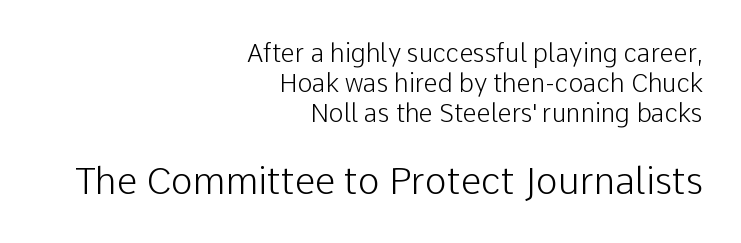
Inter-character spacing is left at the font's built-in metrics. The passage shown is not bold in any degree. In this sample the second text group is rendered at the bigger scale. Varying glyph widths throughout — classic text-font behaviour. A bare baseline throughout the passage. Where is the straight margin? On the right.
